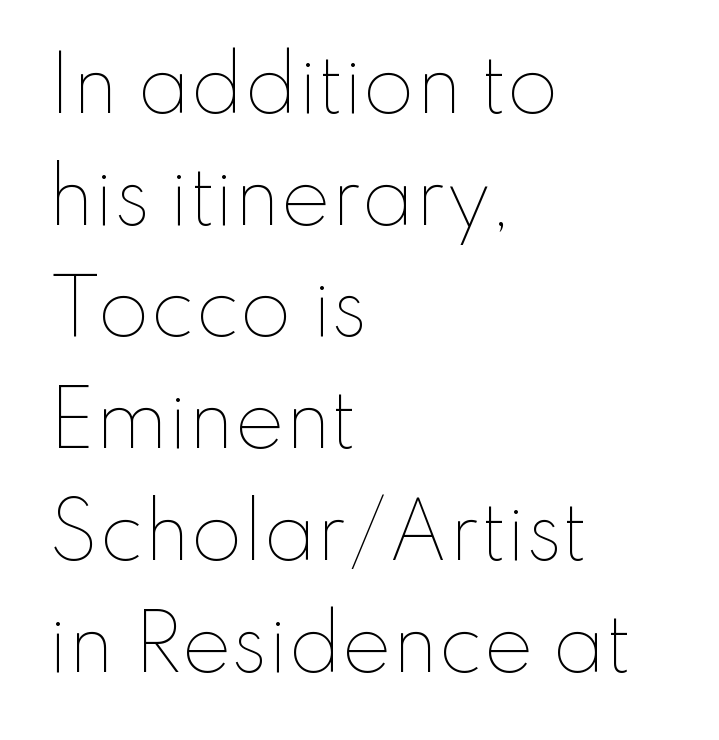
{"italic": "no", "bold": "no", "weight": "thin", "width": "normal", "stroke_contrast": "low", "x_height": "small", "monospaced": "no", "underline": "no", "align": "left", "line_spacing": "normal", "line_spacing_ratio": 1.49, "letter_spacing": "normal", "letter_spacing_em": 0.0, "glyph_px": 75}
